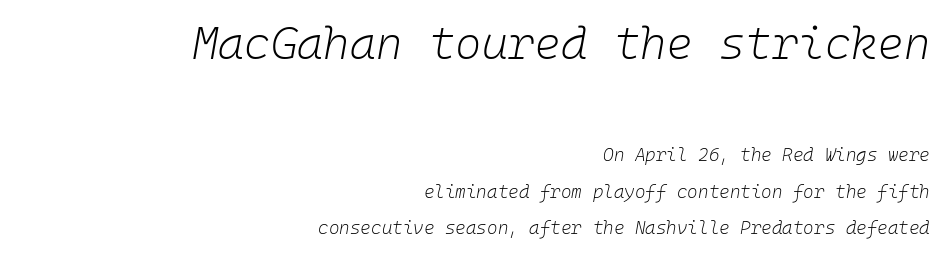
Block one is the big one; block two sits smaller underneath. The gap between lines stays unmarked. Does the lettering tilt? It does — this is italic. A student would call this right alignment; a typographer would say flush right, rag left. Note the uniform advance width — an 'i' takes as much space as an 'm'. The font sits on the lighter half of the weight spectrum, regular included.
